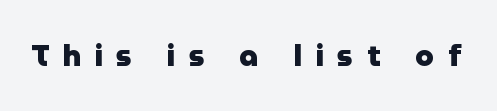
The image shows 30 px heavy sans-serif type, upright; set unusually wide letter spacing (+0.45 em), not underlined; low stroke contrast and a medium x-height.
